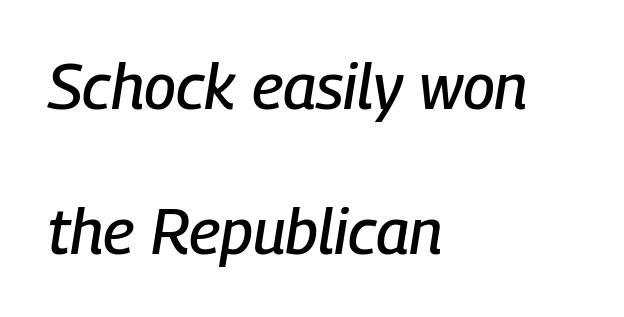
{"italic": "yes", "lean": "right", "slant_degrees": 9, "width": "condensed", "stroke_contrast": "low", "x_height": "medium", "monospaced": "no", "underline": "no", "align": "left", "line_spacing": "loose", "line_spacing_ratio": 2.3, "letter_spacing": "normal", "letter_spacing_em": 0.0, "glyph_px": 63}
